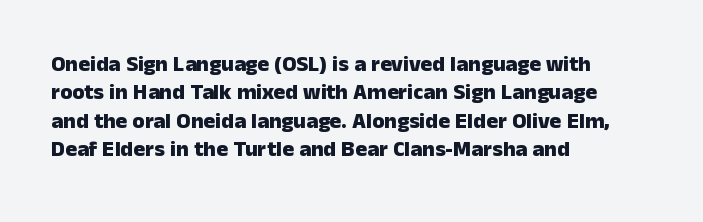
Q: Is the text bold? A: Yes.
Q: Is the text italic (slanted)? A: No, it is upright.
Q: Is the text underlined? A: No.
Q: How is the paragraph aligned? A: Left-aligned.
Q: Is the spacing between letters normal or unusually wide? A: Normal.
Q: Is the spacing between lines tight, normal or loose? A: Normal.
